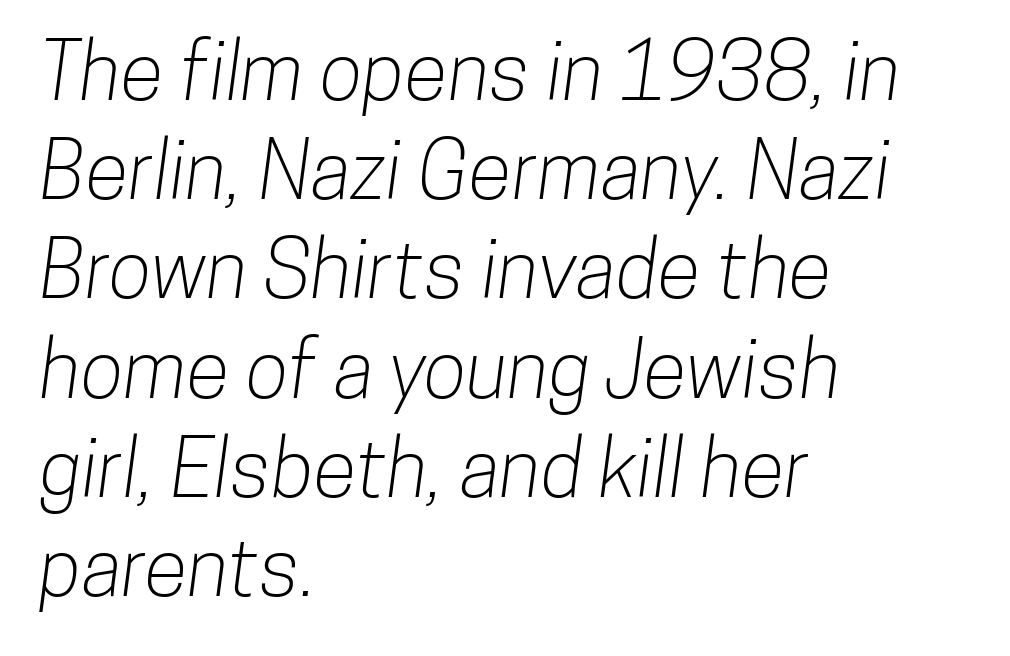
Think of a printed novel: that variable character pitch is what you see here. Compared with typical body copy, the letter spacing here is the same. I'd call this a sans setting — the letters go barefoot. Teacher's note: observe the even left margin — that is flush-left alignment. Underlining? Definitely not there.
